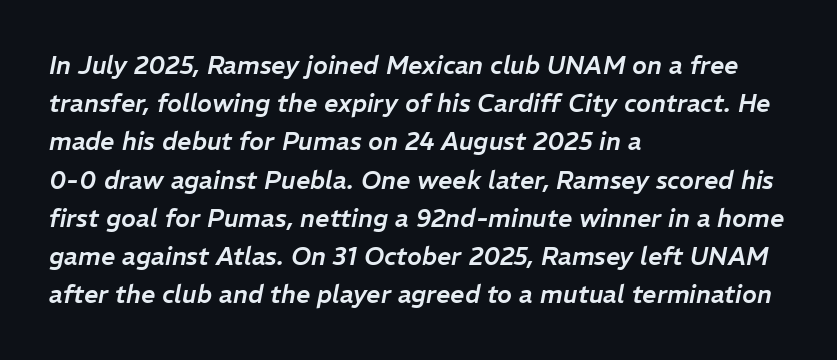
Each word holds together tightly as a unit, with standard inter-letter gaps. The rag falls on the right side of this text block. A typesetter would call this leading conventional body-copy spacing. Type without underlining. Designer's note — italics engaged.
